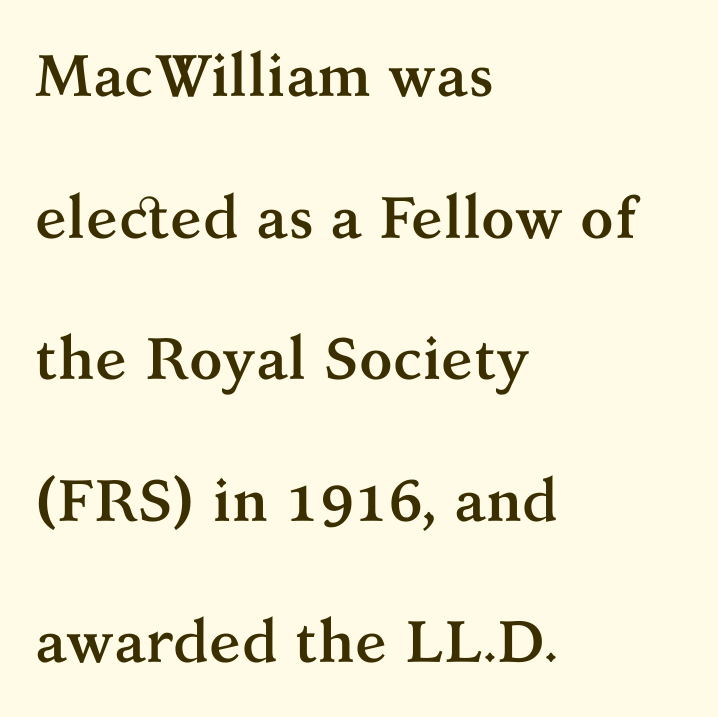
{"serif": "yes", "italic": "no", "bold": "yes", "weight": "semibold", "width": "normal", "stroke_contrast": "medium", "x_height": "medium", "monospaced": "no", "underline": "no", "align": "left", "line_spacing": "loose", "line_spacing_ratio": 2.4, "letter_spacing": "normal", "letter_spacing_em": 0.0, "glyph_px": 59}
